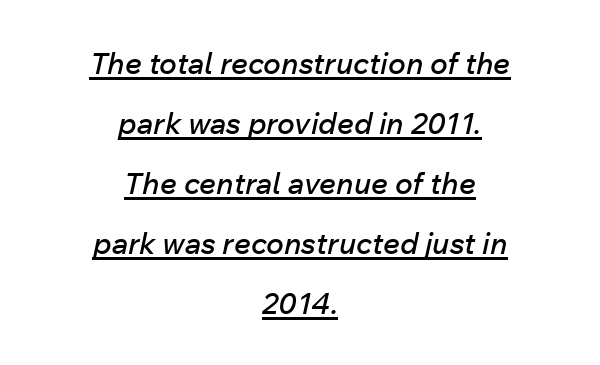
Q: Is the text italic (slanted)? A: Yes, it leans right by about 12 degrees.
Q: Is the text underlined? A: Yes.
Q: How is the paragraph aligned? A: Centered.
Q: Is the spacing between letters normal or unusually wide? A: Normal.
Q: Is the spacing between lines tight, normal or loose? A: Loose.
Q: Width (condensed, normal, or wide)? A: Normal.
Q: Stroke contrast? A: Low.
Q: x-height? A: Medium.
Q: Monospaced? A: No.
